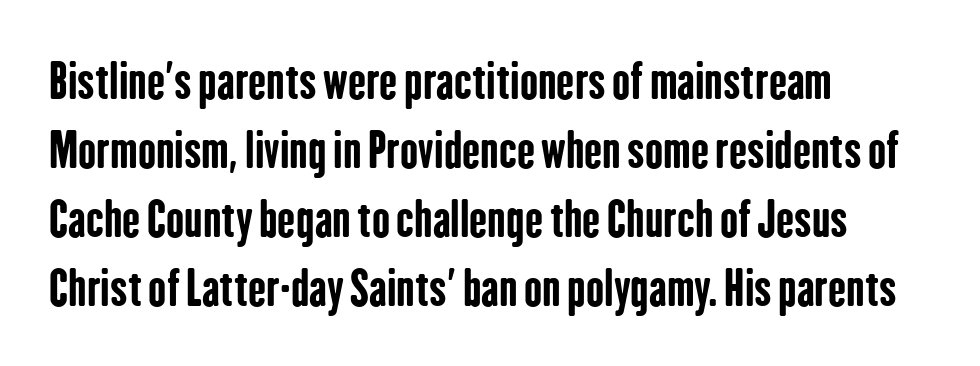
Alignment: flush left. Posture: vertical. The letters are bold, with thick, heavy strokes. The letters advance in unequal steps, a hallmark of proportional type.
